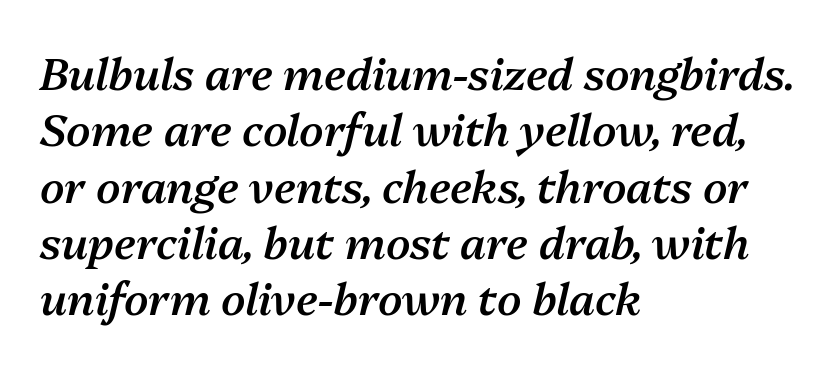
You can tell it's italic because the verticals aren't actually vertical. What's the leading like? Ordinary, nothing unusual. Leftover space on each line is placed entirely after the last word. No word sits above an underline. Weight check: semibold — heavier than regular, not quite bold. This sample has the flowing, uneven cadence of proportional lettering.
